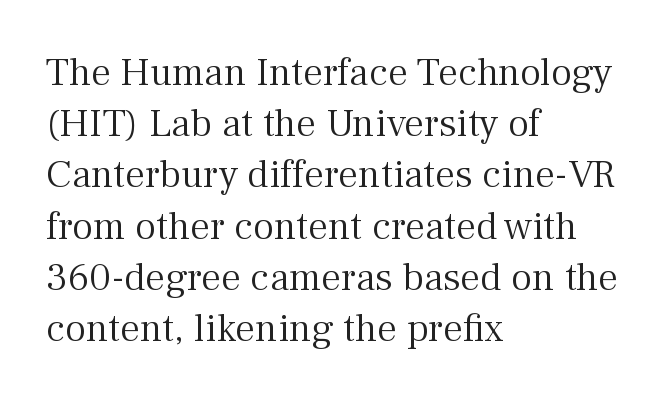
Q: Is the text bold? A: No.
Q: Is the text italic (slanted)? A: No, it is upright.
Q: Is the typeface a serif or a sans-serif typeface? A: Serif.
Q: Is the text underlined? A: No.
Q: How is the paragraph aligned? A: Left-aligned.
Q: Is the spacing between letters normal or unusually wide? A: Normal.
Q: Is the spacing between lines tight, normal or loose? A: Normal.
Q: Width (condensed, normal, or wide)? A: Normal.
Q: Stroke contrast? A: Medium.
Q: x-height? A: Medium.
Q: Monospaced? A: No.
